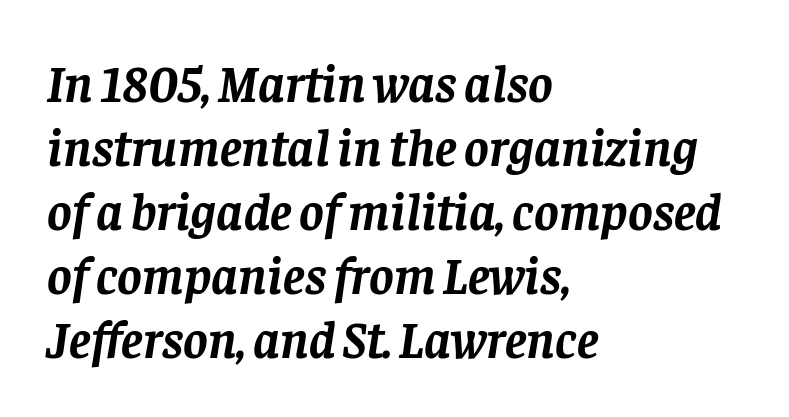
Q: Is the text bold? A: Yes.
Q: Is the text italic (slanted)? A: Yes, it leans right by about 8 degrees.
Q: Is the typeface a serif or a sans-serif typeface? A: Serif.
Q: Is the text underlined? A: No.
Q: How is the paragraph aligned? A: Left-aligned.
Q: Is the spacing between letters normal or unusually wide? A: Normal.
Q: Width (condensed, normal, or wide)? A: Normal.
Q: Stroke contrast? A: Low.
Q: x-height? A: Large.
Q: Monospaced? A: No.
